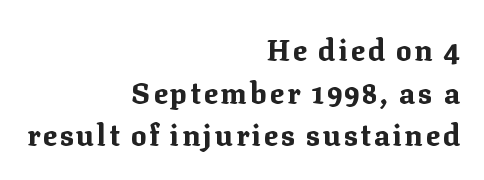
The font is running at its bold setting. Looks like regular typesetting: each glyph gets only the width it needs. Rendered with straight, roman letterforms. Is the block centered? No — it sits flush against the right margin. The space between consecutive lines is moderate.
